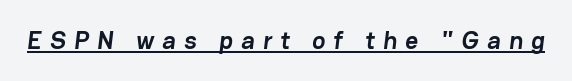
The image shows 25 px bold type; set unusually wide letter spacing (+0.33 em), underlined.
